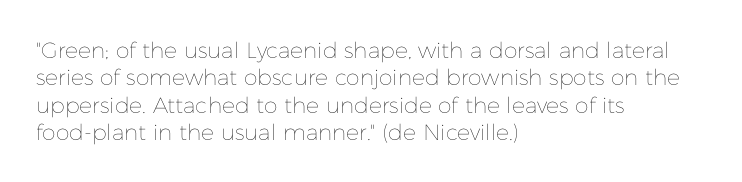
{"italic": "no", "bold": "no", "underline": "no", "align": "left", "line_spacing_ratio": 1.24, "letter_spacing": "normal", "letter_spacing_em": 0.0, "glyph_px": 22}
